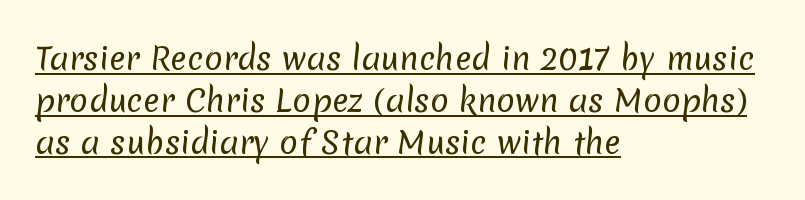
The space between consecutive lines is moderate. Each letter's strokes conclude bluntly, with no projecting serifs. Underline: present. Do the characters align in a grid? No, the font is proportional. Look at the tracking — it's just the regular setting, nothing added. Left-aligned paragraph, ragged on the right.
